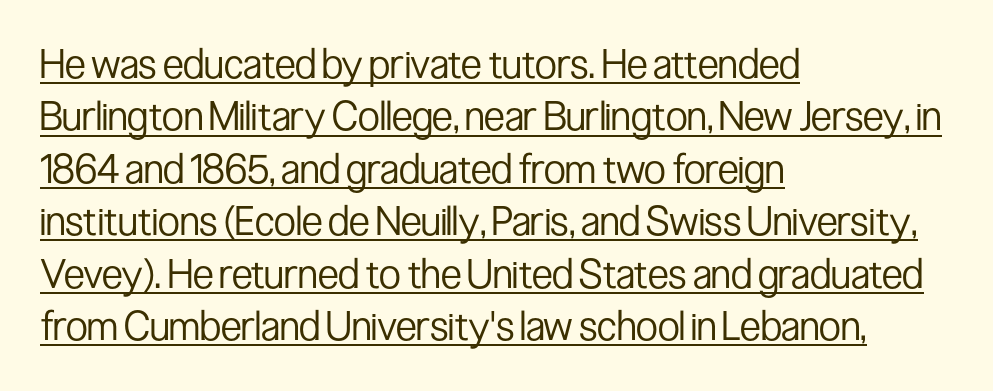
The image shows 40 px regular-weight, condensed sans-serif type, upright; set left-aligned, normal line spacing (1.31x), normal letter spacing, underlined; low stroke contrast and a medium x-height.
